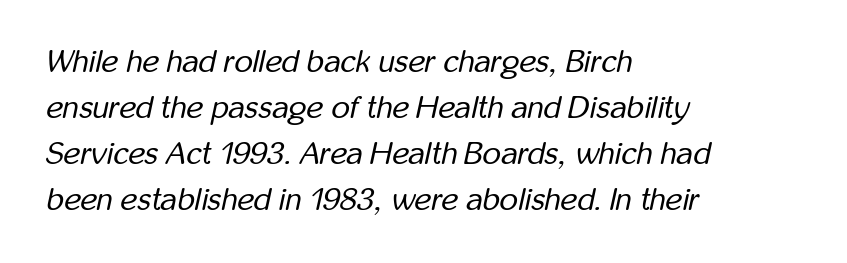
{"italic": "yes", "lean": "right", "slant_degrees": 12, "bold": "no", "weight": "regular", "width": "condensed", "stroke_contrast": "low", "x_height": "medium", "monospaced": "no", "underline": "no", "align": "left", "line_spacing": "normal", "line_spacing_ratio": 1.44, "letter_spacing": "normal", "letter_spacing_em": 0.0, "glyph_px": 32}
